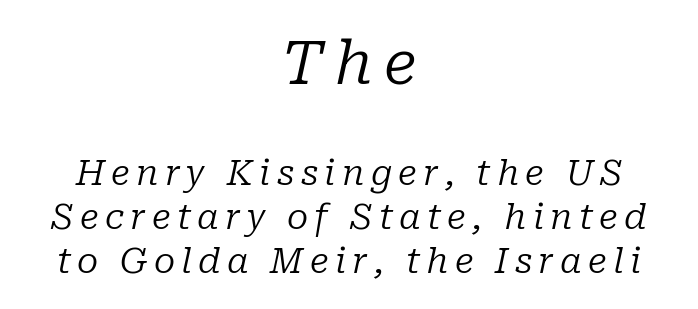
{"serif": "yes", "italic": "yes", "lean": "right", "slant_degrees": 10, "bold": "no", "weight": "regular", "width": "normal", "stroke_contrast": "low", "x_height": "medium", "monospaced": "no", "underline": "no", "align": "center", "line_spacing": "normal", "line_spacing_ratio": 1.25, "larger_block": "first", "size_ratio": 1.74, "glyph_px": 61}
